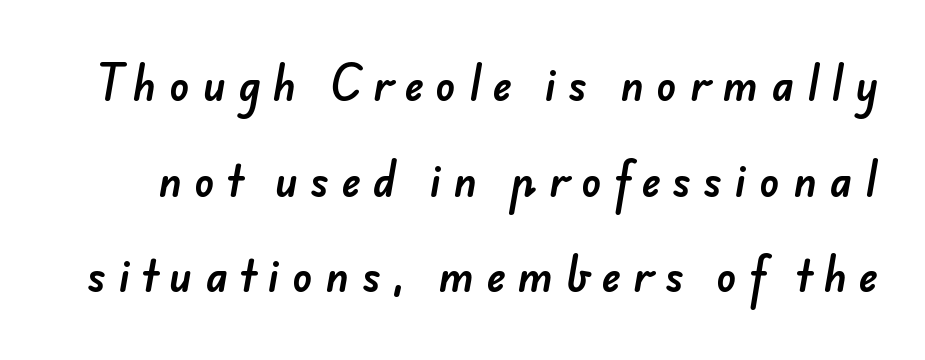
{"serif": "no", "width": "normal", "stroke_contrast": "low", "x_height": "small", "monospaced": "no", "underline": "no", "line_spacing": "loose", "line_spacing_ratio": 2.33, "letter_spacing": "wide", "letter_spacing_em": 0.31, "glyph_px": 41}
